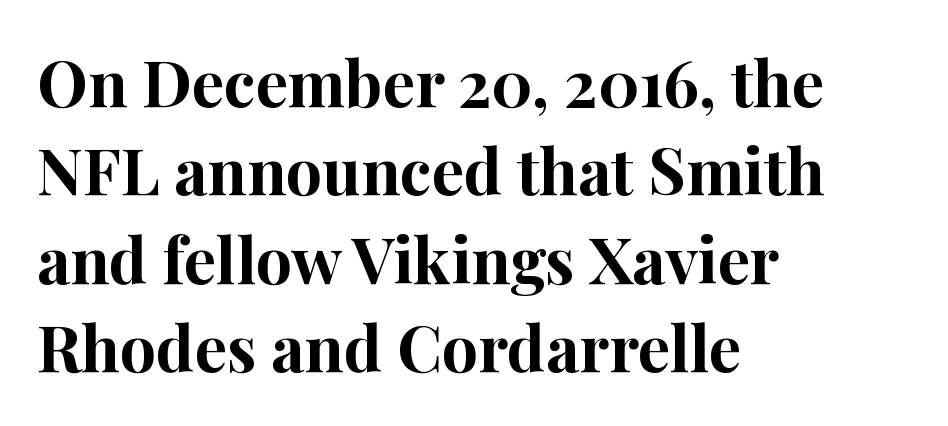
{"serif": "yes", "italic": "no", "bold": "yes", "weight": "bold", "width": "normal", "stroke_contrast": "high", "x_height": "medium", "monospaced": "no", "underline": "no", "align": "left", "line_spacing": "normal", "line_spacing_ratio": 1.38, "letter_spacing": "normal", "letter_spacing_em": 0.0, "glyph_px": 64}
